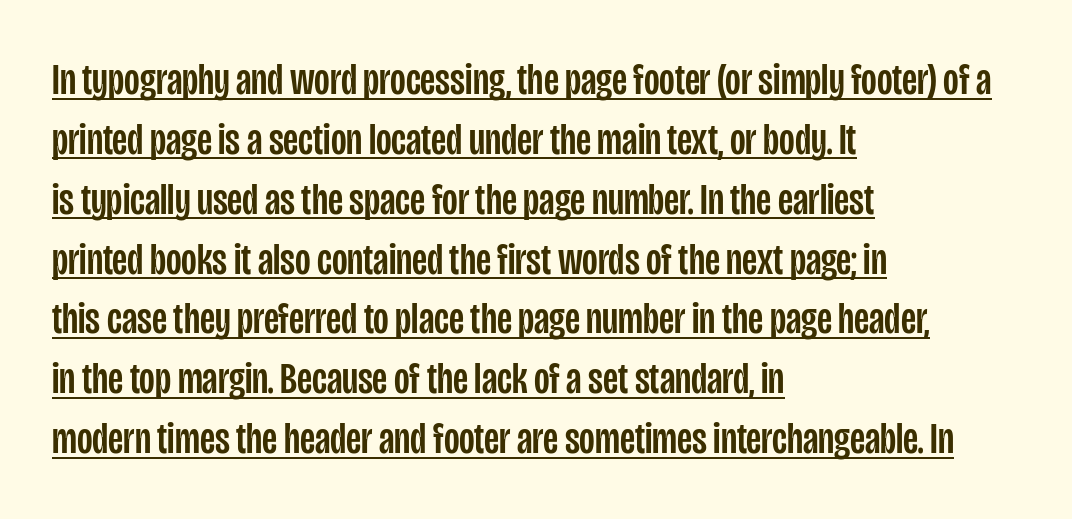
Q: Is the text italic (slanted)? A: No, it is upright.
Q: Is the typeface a serif or a sans-serif typeface? A: Sans-serif.
Q: Is the text underlined? A: Yes.
Q: How is the paragraph aligned? A: Left-aligned.
Q: Is the spacing between letters normal or unusually wide? A: Normal.
Q: Is the spacing between lines tight, normal or loose? A: Normal.
Q: Width (condensed, normal, or wide)? A: Condensed.
Q: Stroke contrast? A: Low.
Q: x-height? A: Large.
Q: Monospaced? A: No.
